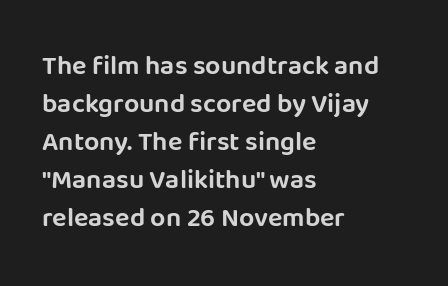
{"italic": "no", "underline": "no", "align": "left", "line_spacing": "normal", "line_spacing_ratio": 1.41, "letter_spacing": "normal", "letter_spacing_em": 0.0, "glyph_px": 27}
